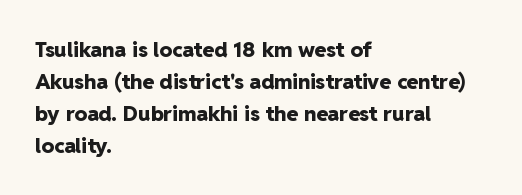
{"italic": "no", "bold": "yes", "underline": "no", "align": "left", "line_spacing": "normal", "line_spacing_ratio": 1.52, "letter_spacing": "normal", "letter_spacing_em": 0.0, "glyph_px": 21}
